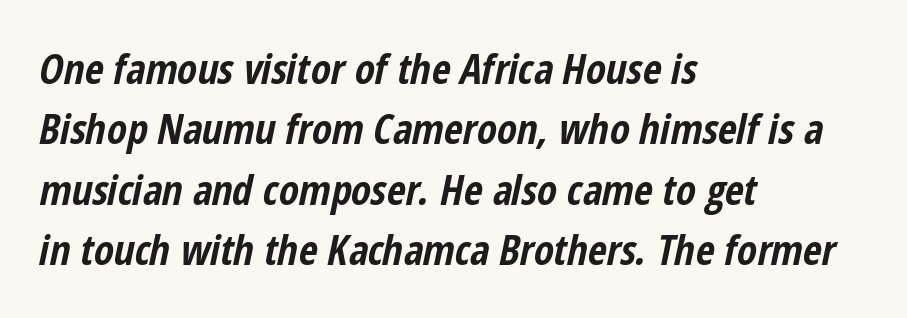
{"italic": "yes", "lean": "right", "slant_degrees": 12, "bold": "yes", "weight": "bold", "width": "condensed", "stroke_contrast": "low", "x_height": "medium", "monospaced": "no", "underline": "no", "align": "left", "line_spacing": "normal", "line_spacing_ratio": 1.47, "letter_spacing": "normal", "letter_spacing_em": 0.0, "glyph_px": 41}
